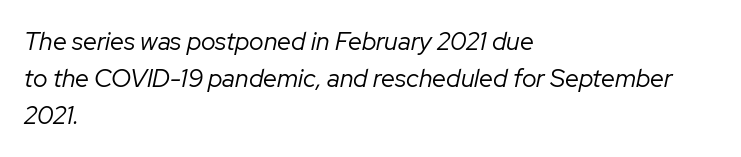
Q: Is the text bold? A: No.
Q: Is the text italic (slanted)? A: Yes, it leans right by about 12 degrees.
Q: Is the text underlined? A: No.
Q: How is the paragraph aligned? A: Left-aligned.
Q: Is the spacing between letters normal or unusually wide? A: Normal.
Q: Is the spacing between lines tight, normal or loose? A: Normal.
